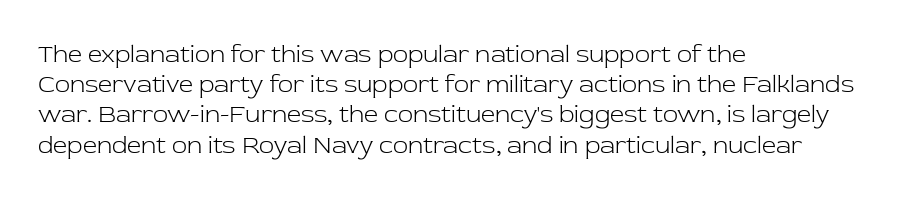
{"italic": "no", "bold": "no", "underline": "no", "align": "left", "line_spacing_ratio": 1.21, "letter_spacing": "normal", "letter_spacing_em": 0.0, "glyph_px": 25}
